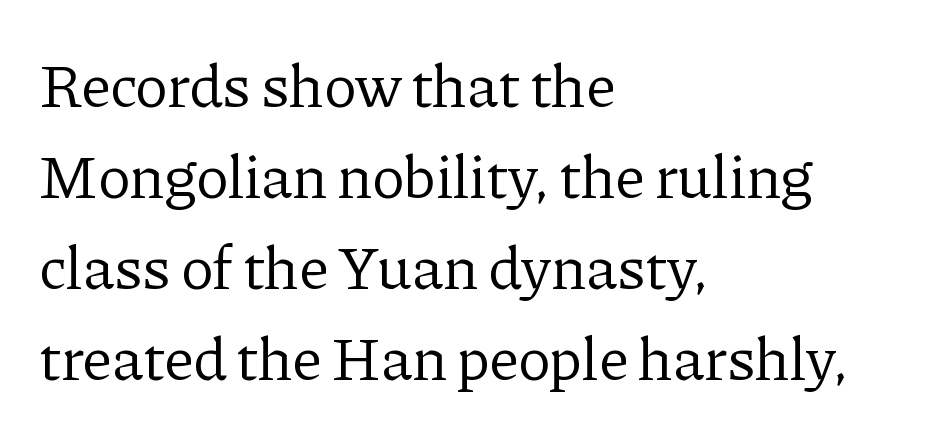
Q: Is the text bold? A: No.
Q: Is the text italic (slanted)? A: No, it is upright.
Q: Is the typeface a serif or a sans-serif typeface? A: Serif.
Q: Is the text underlined? A: No.
Q: How is the paragraph aligned? A: Left-aligned.
Q: Is the spacing between letters normal or unusually wide? A: Normal.
Q: Is the spacing between lines tight, normal or loose? A: Normal.
Q: Width (condensed, normal, or wide)? A: Normal.
Q: Stroke contrast? A: Low.
Q: x-height? A: Medium.
Q: Monospaced? A: No.
